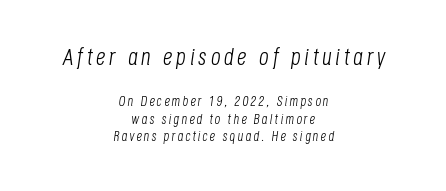
{"italic": "yes", "lean": "right", "slant_degrees": 8, "bold": "no", "underline": "no", "align": "center", "line_spacing_ratio": 1.22, "larger_block": "first", "size_ratio": 1.71, "glyph_px": 24}
